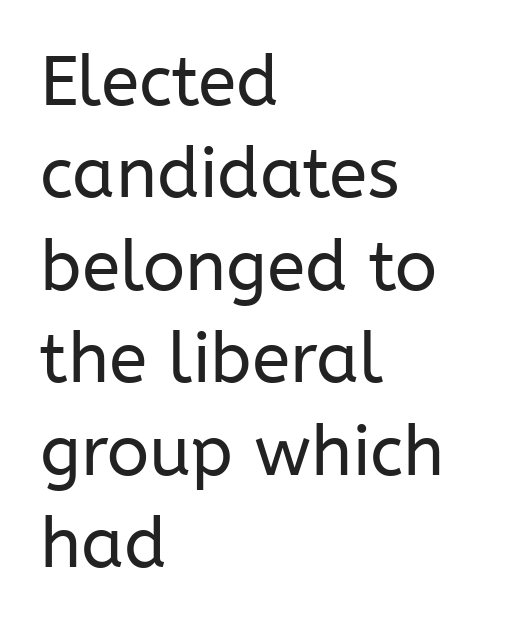
The passage shown is not underscored anywhere. To sum up the face: it is a sans, with no serifs. Looks like regular typesetting: each glyph gets only the width it needs. The weight tops out at a normal text grade.
